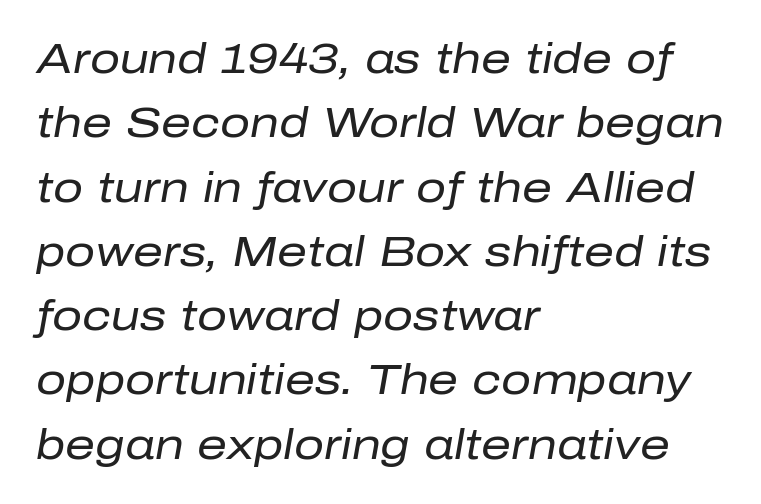
Q: Is the text bold? A: No.
Q: Is the text italic (slanted)? A: Yes, it leans right by about 10 degrees.
Q: Is the text underlined? A: No.
Q: How is the paragraph aligned? A: Left-aligned.
Q: Is the spacing between letters normal or unusually wide? A: Normal.
Q: Is the spacing between lines tight, normal or loose? A: Normal.
Q: Width (condensed, normal, or wide)? A: Normal.
Q: Stroke contrast? A: Low.
Q: x-height? A: Medium.
Q: Monospaced? A: No.
